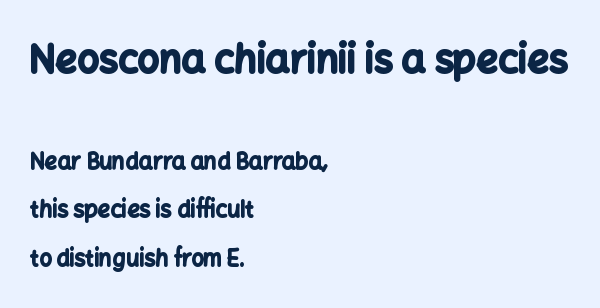
Q: Is the text bold? A: Yes.
Q: Is the text italic (slanted)? A: No, it is upright.
Q: Is the typeface a serif or a sans-serif typeface? A: Sans-serif.
Q: Is the text underlined? A: No.
Q: How is the paragraph aligned? A: Left-aligned.
Q: Is the spacing between letters normal or unusually wide? A: Normal.
Q: Is the spacing between lines tight, normal or loose? A: Loose.
Q: Which block of text is set in a larger size, the first (top) or the second (bottom)? A: The first (top) one.
Q: Width (condensed, normal, or wide)? A: Normal.
Q: Stroke contrast? A: Low.
Q: x-height? A: Medium.
Q: Monospaced? A: No.
